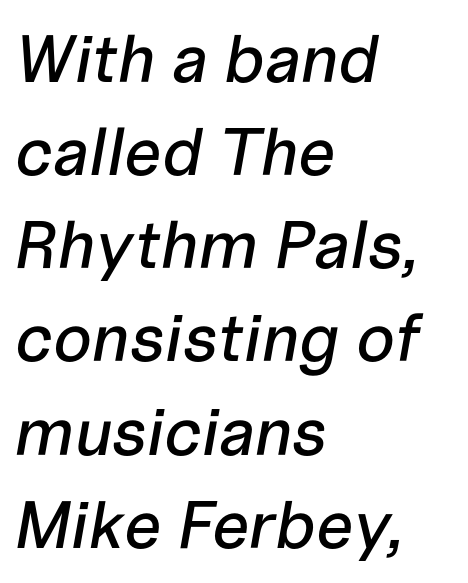
Q: Is the text italic (slanted)? A: Yes, it leans right by about 10 degrees.
Q: Is the text underlined? A: No.
Q: How is the paragraph aligned? A: Left-aligned.
Q: Is the spacing between letters normal or unusually wide? A: Normal.
Q: Is the spacing between lines tight, normal or loose? A: Normal.
Q: Width (condensed, normal, or wide)? A: Normal.
Q: Stroke contrast? A: Low.
Q: x-height? A: Medium.
Q: Monospaced? A: No.
